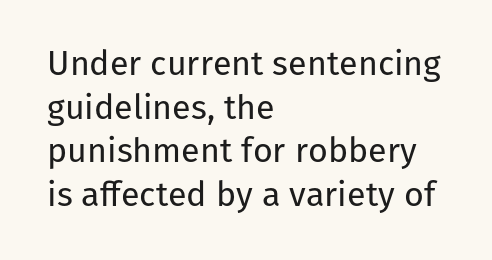
{"serif": "no", "italic": "no", "bold": "no", "weight": "regular", "width": "normal", "stroke_contrast": "low", "x_height": "medium", "monospaced": "no", "underline": "no", "align": "left", "line_spacing": "normal", "line_spacing_ratio": 1.28, "letter_spacing": "normal", "letter_spacing_em": 0.0, "glyph_px": 34}
